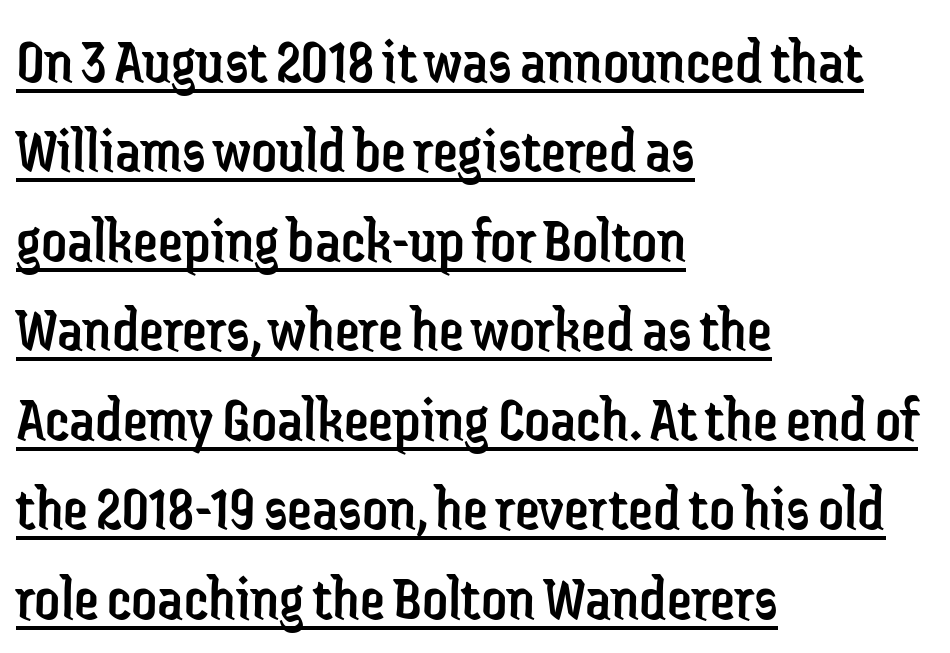
The image shows 63 px regular-weight, condensed sans-serif type, upright; set left-aligned, normal line spacing (1.42x), normal letter spacing, underlined; low stroke contrast and a medium x-height.
